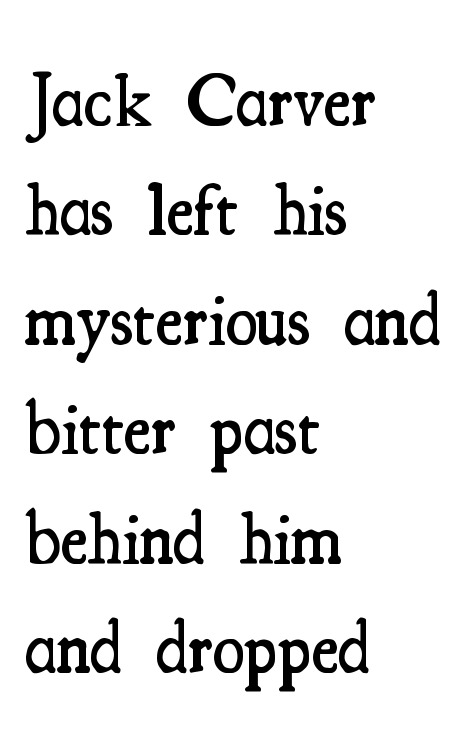
The image shows 73 px semibold, condensed serif type, upright; set left-aligned, normal line spacing (1.5x), normal letter spacing, not underlined; medium stroke contrast and a small x-height.
